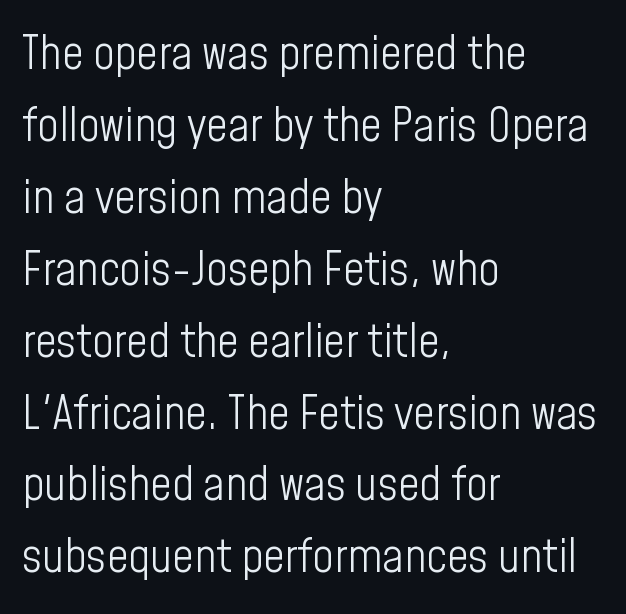
Q: Is the text bold? A: No.
Q: Is the text italic (slanted)? A: No, it is upright.
Q: Is the typeface a serif or a sans-serif typeface? A: Sans-serif.
Q: Is the text underlined? A: No.
Q: How is the paragraph aligned? A: Left-aligned.
Q: Is the spacing between letters normal or unusually wide? A: Normal.
Q: Is the spacing between lines tight, normal or loose? A: Normal.
Q: Width (condensed, normal, or wide)? A: Condensed.
Q: Stroke contrast? A: Low.
Q: x-height? A: Medium.
Q: Monospaced? A: No.
